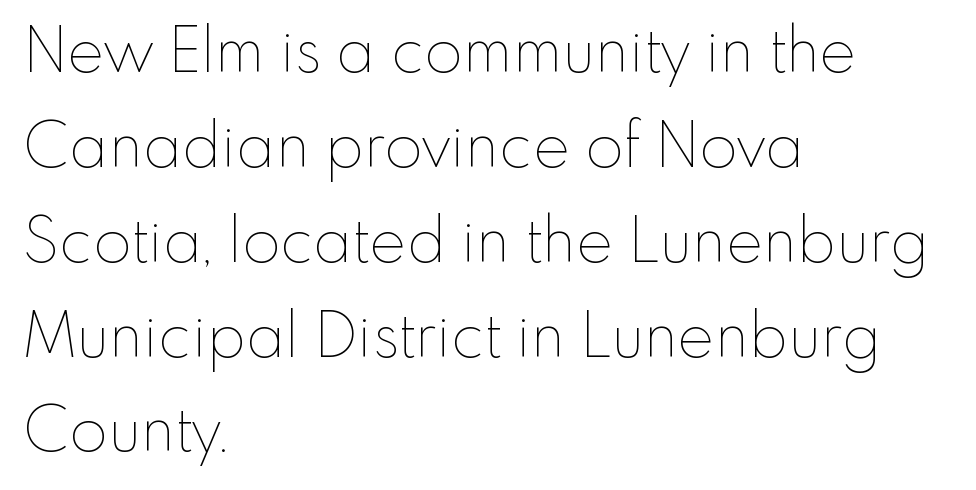
Q: Is the text bold? A: No.
Q: Is the text italic (slanted)? A: No, it is upright.
Q: Is the text underlined? A: No.
Q: How is the paragraph aligned? A: Left-aligned.
Q: Is the spacing between letters normal or unusually wide? A: Normal.
Q: Is the spacing between lines tight, normal or loose? A: Normal.
Q: Width (condensed, normal, or wide)? A: Normal.
Q: Stroke contrast? A: Low.
Q: x-height? A: Small.
Q: Monospaced? A: No.
